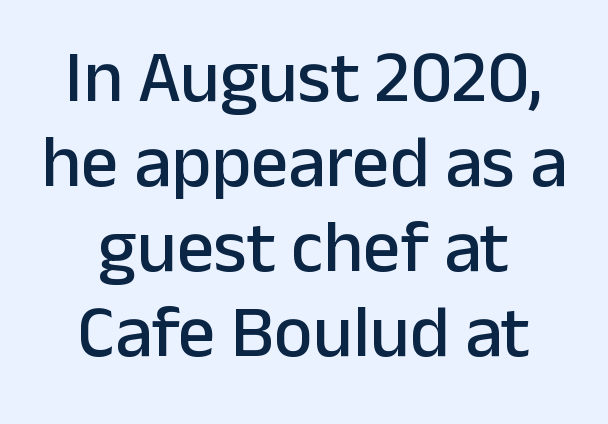
{"serif": "no", "italic": "no", "width": "normal", "stroke_contrast": "low", "x_height": "medium", "monospaced": "no", "underline": "no", "align": "center", "line_spacing": "tight", "line_spacing_ratio": 1.15, "letter_spacing": "normal", "letter_spacing_em": 0.0, "glyph_px": 74}
